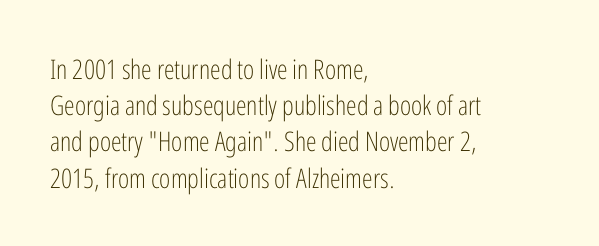
The strokes carry an ordinary text weight at most. Teacher's note: observe the even left margin — that is flush-left alignment. The lines sit at an ordinary, default distance from one another. Does extra space separate the letters? No, they use regular spacing. Posture: vertical. The specimen omits any rule beneath the text block's lines.
